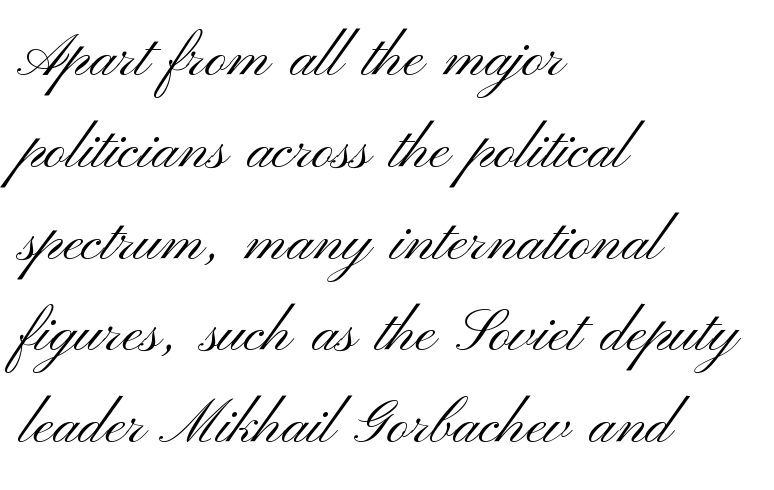
The image shows 60 px light, wide sans-serif type; set left-aligned, normal line spacing (1.53x), normal letter spacing, not underlined; medium stroke contrast and a small x-height.
